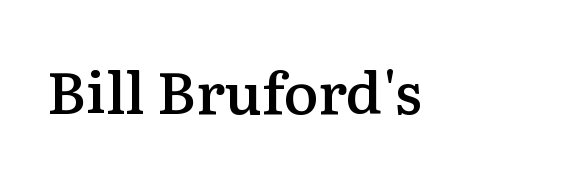
{"serif": "yes", "italic": "no", "bold": "semi", "weight": "semibold", "width": "normal", "stroke_contrast": "medium", "x_height": "medium", "monospaced": "no", "underline": "no", "letter_spacing": "normal", "letter_spacing_em": 0.0, "glyph_px": 58}
